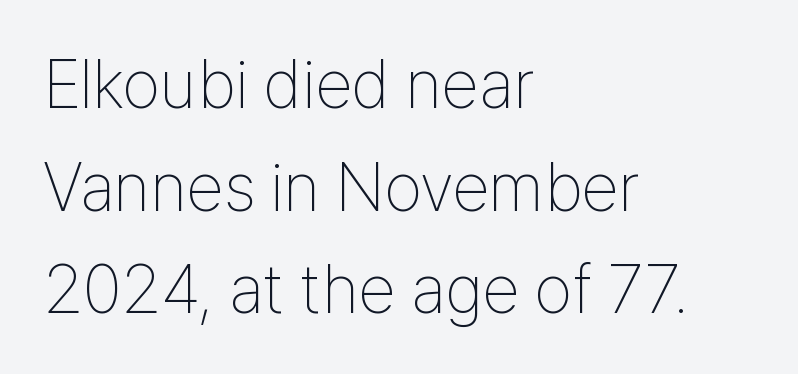
Q: Is the text bold? A: No.
Q: Is the text italic (slanted)? A: No, it is upright.
Q: Is the typeface a serif or a sans-serif typeface? A: Sans-serif.
Q: Is the text underlined? A: No.
Q: How is the paragraph aligned? A: Left-aligned.
Q: Is the spacing between letters normal or unusually wide? A: Normal.
Q: Is the spacing between lines tight, normal or loose? A: Normal.
Q: Width (condensed, normal, or wide)? A: Condensed.
Q: Stroke contrast? A: Low.
Q: x-height? A: Medium.
Q: Monospaced? A: No.
